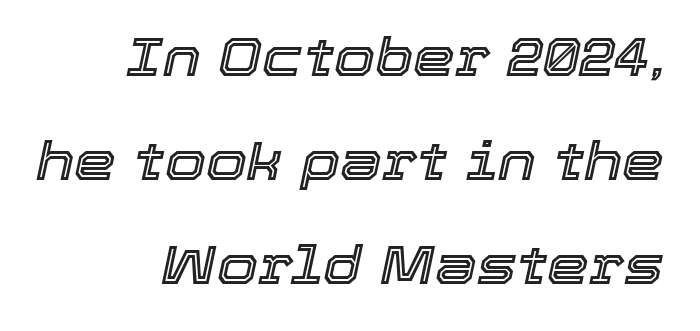
Q: Is the text italic (slanted)? A: Yes, it leans right by about 12 degrees.
Q: Is the text underlined? A: No.
Q: How is the paragraph aligned? A: Right-aligned.
Q: Is the spacing between letters normal or unusually wide? A: Normal.
Q: Is the spacing between lines tight, normal or loose? A: Loose.
Q: Width (condensed, normal, or wide)? A: Normal.
Q: x-height? A: Medium.
Q: Monospaced? A: No.
